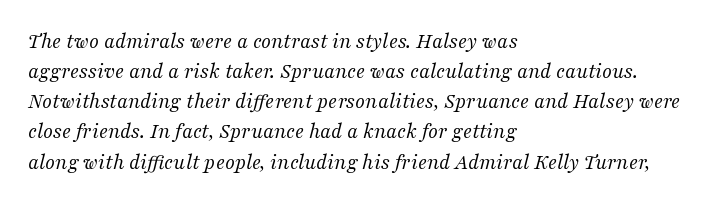
{"italic": "yes", "lean": "right", "slant_degrees": 16, "bold": "no", "underline": "no", "align": "left", "line_spacing": "normal", "line_spacing_ratio": 1.37, "letter_spacing": "normal", "letter_spacing_em": 0.0, "glyph_px": 22}
